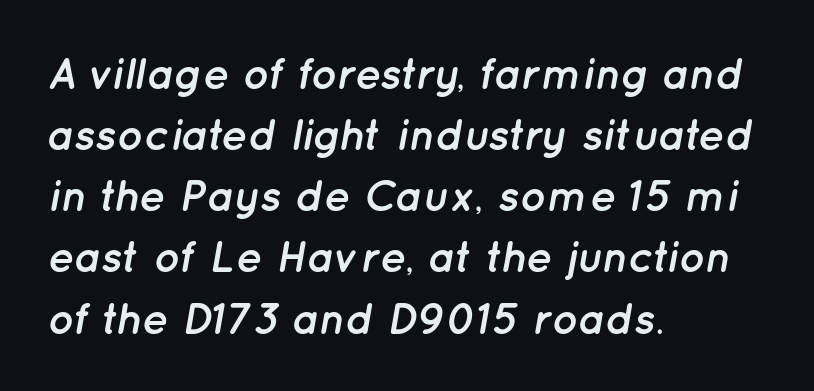
The image shows 44 px semibold type, italic (leaning right); set left-aligned, normal line spacing (1.39x), normal letter spacing, not underlined; low stroke contrast and a medium x-height.
